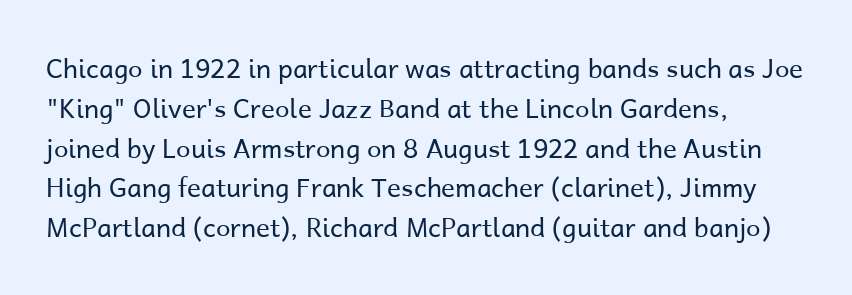
The image shows 26 px text type, upright; set left-aligned, normal line spacing (1.53x), normal letter spacing, not underlined.
